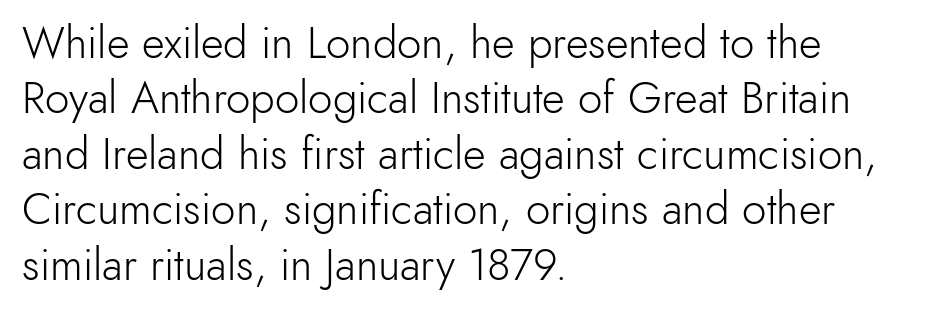
These lines are rendered in a variable-pitch font. Left-aligned paragraph, ragged on the right. Regarding leading, the lines here are spaced in the standard way. The tracking reads as untouched default to a designer's eye. The baseline area is clear.
